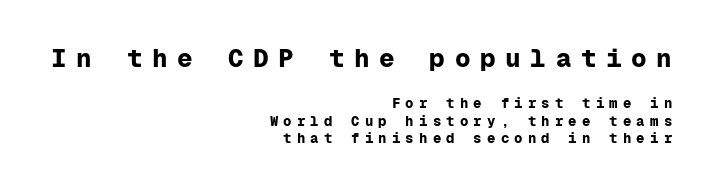
Q: Is the text bold? A: Yes.
Q: Is the text italic (slanted)? A: No, it is upright.
Q: Is the text underlined? A: No.
Q: How is the paragraph aligned? A: Right-aligned.
Q: Is the spacing between letters normal or unusually wide? A: Unusually wide.
Q: Is the spacing between lines tight, normal or loose? A: Normal.
Q: Which block of text is set in a larger size, the first (top) or the second (bottom)? A: The first (top) one.
